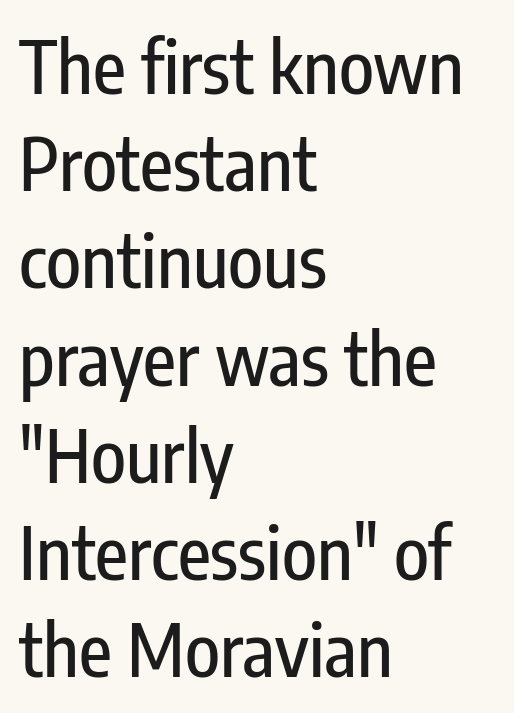
{"serif": "no", "italic": "no", "width": "condensed", "stroke_contrast": "low", "x_height": "medium", "monospaced": "no", "underline": "no", "align": "left", "line_spacing": "normal", "line_spacing_ratio": 1.35, "letter_spacing": "normal", "letter_spacing_em": 0.0, "glyph_px": 72}
